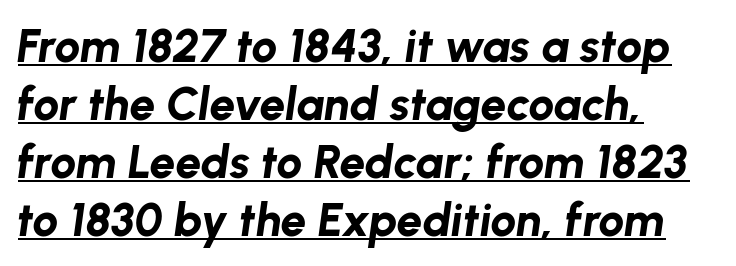
{"italic": "yes", "lean": "right", "slant_degrees": 8, "bold": "yes", "weight": "bold", "width": "normal", "stroke_contrast": "low", "x_height": "medium", "monospaced": "no", "underline": "yes", "align": "left", "line_spacing": "normal", "line_spacing_ratio": 1.26, "letter_spacing": "normal", "letter_spacing_em": 0.0, "glyph_px": 46}
